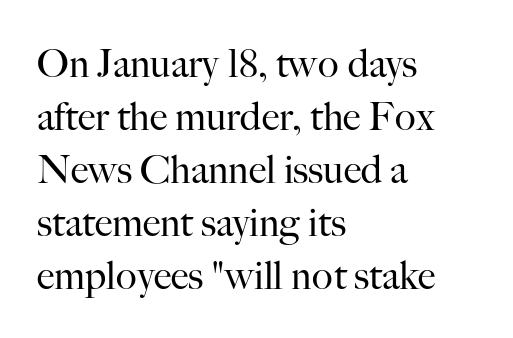
Q: Is the text bold? A: No.
Q: Is the text italic (slanted)? A: No, it is upright.
Q: Is the typeface a serif or a sans-serif typeface? A: Serif.
Q: Is the text underlined? A: No.
Q: How is the paragraph aligned? A: Left-aligned.
Q: Is the spacing between letters normal or unusually wide? A: Normal.
Q: Is the spacing between lines tight, normal or loose? A: Normal.
Q: Width (condensed, normal, or wide)? A: Normal.
Q: Stroke contrast? A: High.
Q: x-height? A: Small.
Q: Monospaced? A: No.
